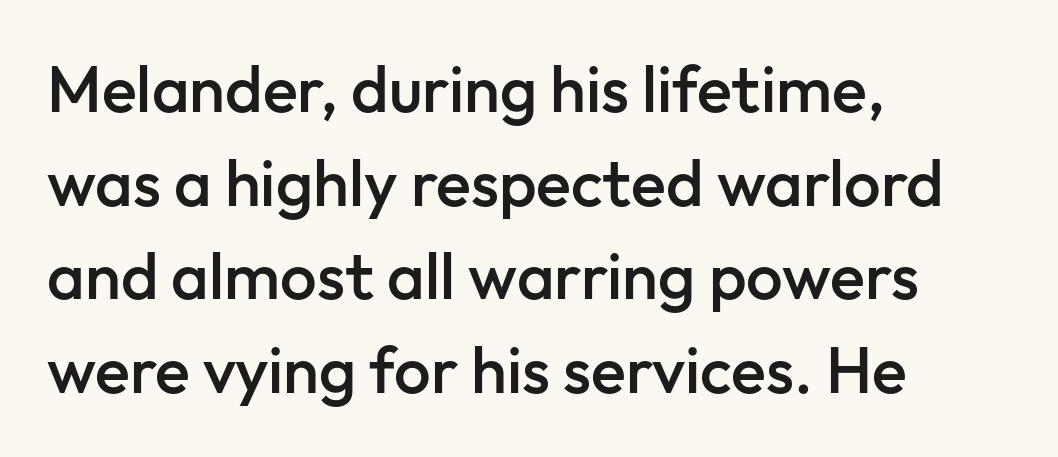
Vertical spacing — default. Words float on clear page, feet unadorned. Line beginnings align vertically; line endings do not. The rendering uses natural spacing where letterforms have individual widths.
